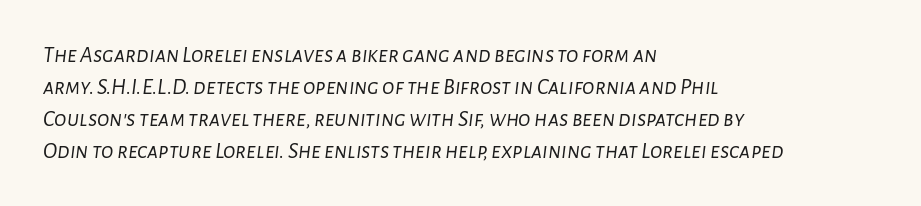
What's the leading like? Ordinary, nothing unusual. Which margin do the lines hug? The left one — the right edge is uneven. Rendered with sloped, italic letterforms. Students, note that the glyphs here touch the page at normal intervals. Anything drawn beneath the words? Only blank space. Compared with a typical body face, this is equally light or lighter still.
